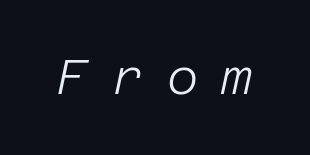
Beneath every word, the page is bare. What stands out about the letter spacing? Its width — letters are far apart. Stem width sits at or under what a default text font uses. The font's italic variant was chosen for this text.
